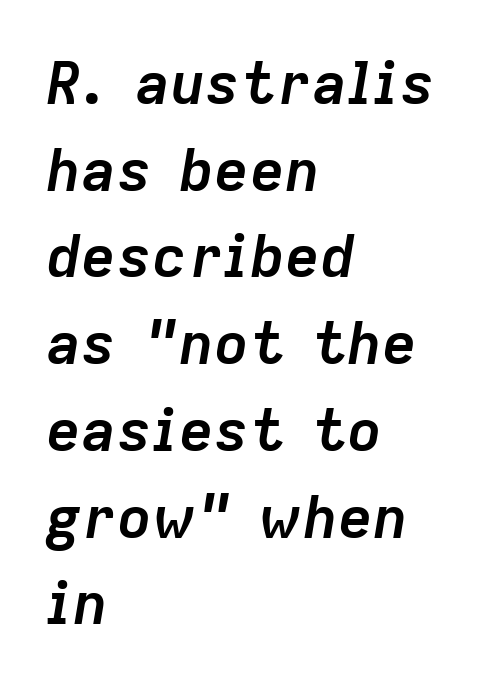
Q: Is the text bold? A: Yes.
Q: Is the text italic (slanted)? A: Yes, it leans right by about 9 degrees.
Q: Is the text underlined? A: No.
Q: How is the paragraph aligned? A: Left-aligned.
Q: Is the spacing between letters normal or unusually wide? A: Normal.
Q: Is the spacing between lines tight, normal or loose? A: Normal.
Q: Width (condensed, normal, or wide)? A: Normal.
Q: Stroke contrast? A: Low.
Q: x-height? A: Medium.
Q: Monospaced? A: No.
